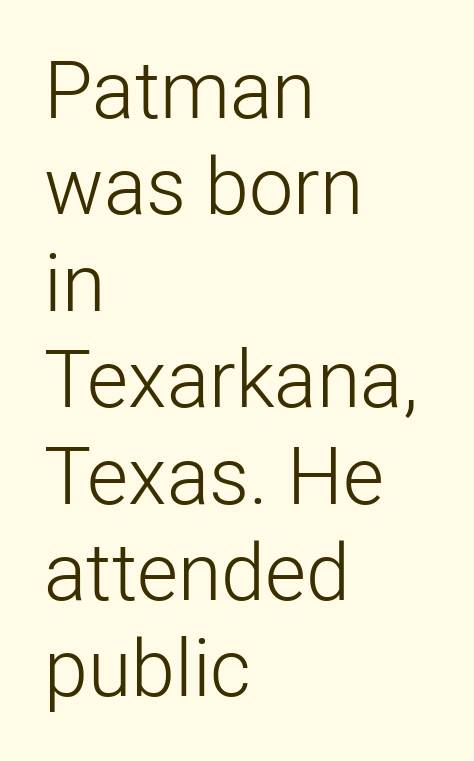
Q: Is the text bold? A: No.
Q: Is the text italic (slanted)? A: No, it is upright.
Q: Is the typeface a serif or a sans-serif typeface? A: Sans-serif.
Q: Is the text underlined? A: No.
Q: How is the paragraph aligned? A: Left-aligned.
Q: Is the spacing between letters normal or unusually wide? A: Normal.
Q: Width (condensed, normal, or wide)? A: Normal.
Q: Stroke contrast? A: Low.
Q: x-height? A: Medium.
Q: Monospaced? A: No.
